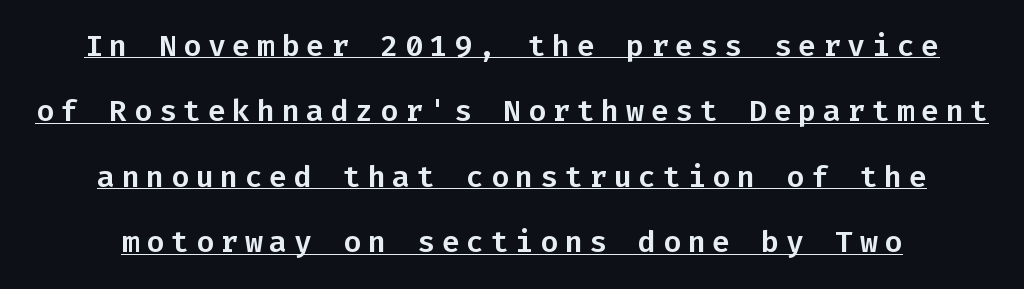
The image shows 30 px sans-serif type, upright, monospaced; set loose line spacing (2.18x), unusually wide letter spacing (+0.22 em), underlined; low stroke contrast and a medium x-height.
